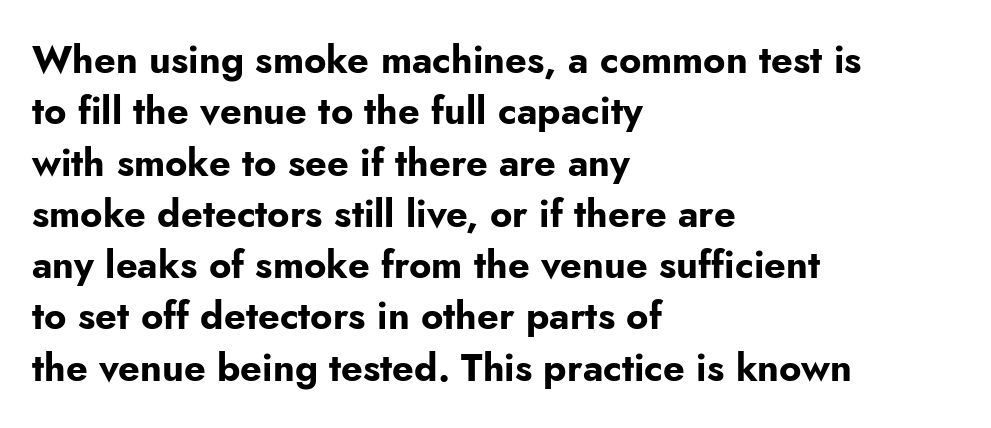
The rendering keeps characters at their native spacing. The paragraph has a hard left edge and a soft right edge. Proportional: the letters do not fall into vertical columns. On the weight axis this lands at bold, roughly 700. The strip under each line holds only bare page.
